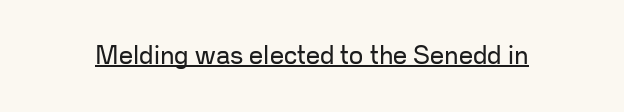
{"italic": "no", "bold": "no", "underline": "yes", "letter_spacing": "normal", "letter_spacing_em": 0.0, "glyph_px": 25}
